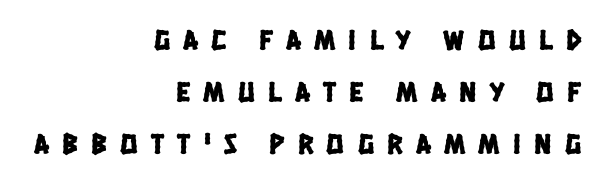
The image shows 29 px condensed sans-serif type; set right-aligned, line spacing 1.79x, unusually wide letter spacing (+0.46 em), not underlined; low stroke contrast and a large x-height.
